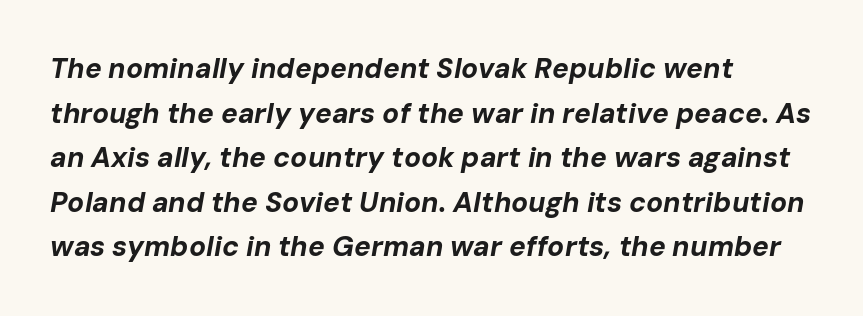
{"italic": "yes", "lean": "right", "slant_degrees": 10, "bold": "yes", "weight": "bold", "width": "normal", "stroke_contrast": "low", "x_height": "medium", "monospaced": "no", "underline": "no", "align": "left", "line_spacing": "normal", "line_spacing_ratio": 1.59, "letter_spacing": "normal", "letter_spacing_em": 0.0, "glyph_px": 28}
